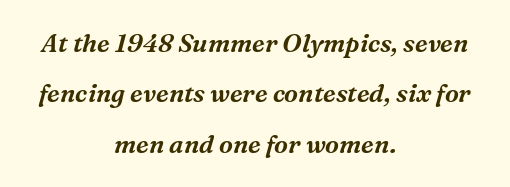
Designer's note — italics engaged. Honestly, the rows look like they've been pulled way apart. This sample uses plain, unmodified letter spacing. Each line is balanced around a shared central axis. The space directly below the letters is spotless.
